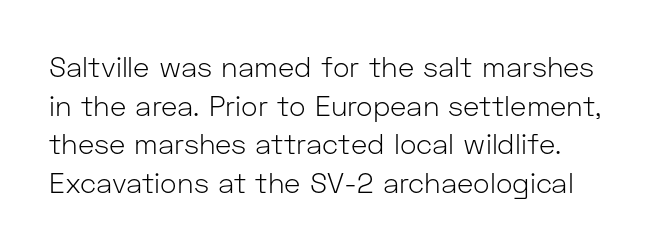
The image shows 28 px light sans-serif type, upright; set left-aligned, normal line spacing (1.38x), normal letter spacing, not underlined; low stroke contrast and a medium x-height.
